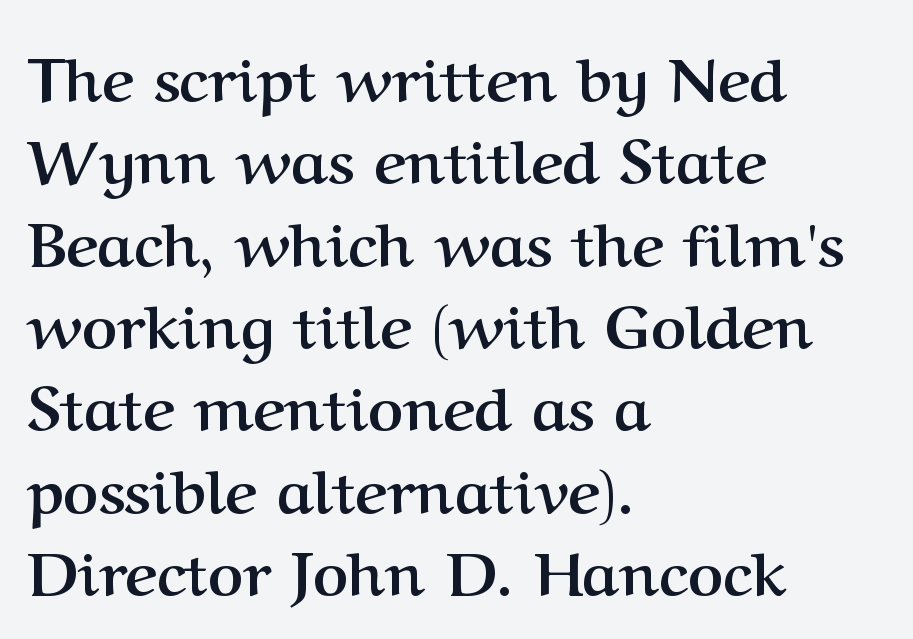
In CSS terms this would be text-align: left. Summary of vertical rhythm: regular, with standard interline spacing. What weight is shown? A full bold with thick strokes. The letters advance in unequal steps, a hallmark of proportional type. I'd call this a serif setting — the letters wear small feet. This rendering features lettering with no underline.
